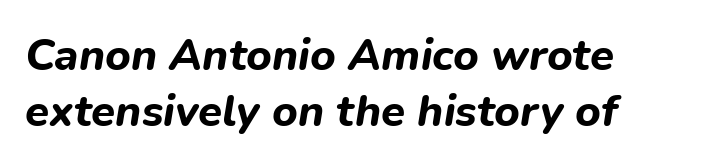
Q: Is the text bold? A: Yes.
Q: Is the text italic (slanted)? A: Yes, it leans right by about 9 degrees.
Q: Is the text underlined? A: No.
Q: Is the spacing between letters normal or unusually wide? A: Normal.
Q: Is the spacing between lines tight, normal or loose? A: Normal.
Q: Width (condensed, normal, or wide)? A: Normal.
Q: Stroke contrast? A: Low.
Q: x-height? A: Medium.
Q: Monospaced? A: No.
